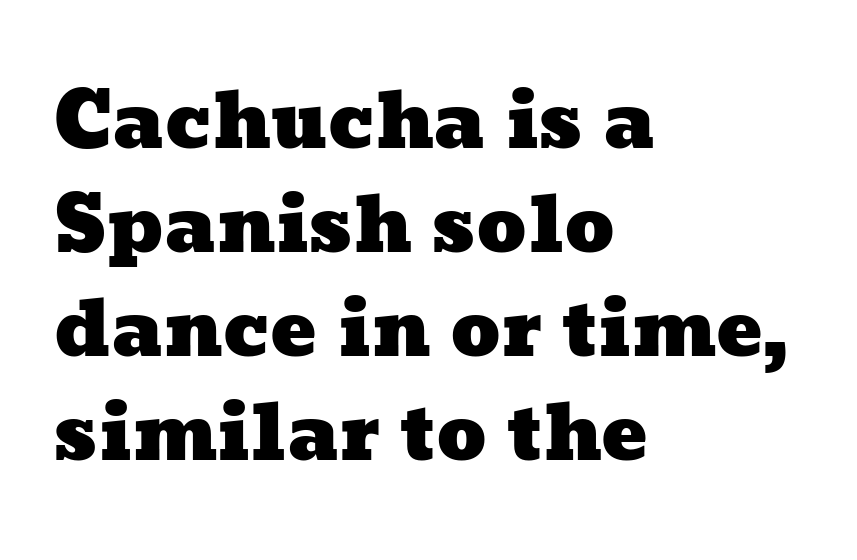
{"width": "wide", "stroke_contrast": "low", "x_height": "medium", "monospaced": "no", "underline": "no", "align": "left", "line_spacing": "normal", "line_spacing_ratio": 1.35, "letter_spacing": "normal", "letter_spacing_em": 0.0, "glyph_px": 77}
